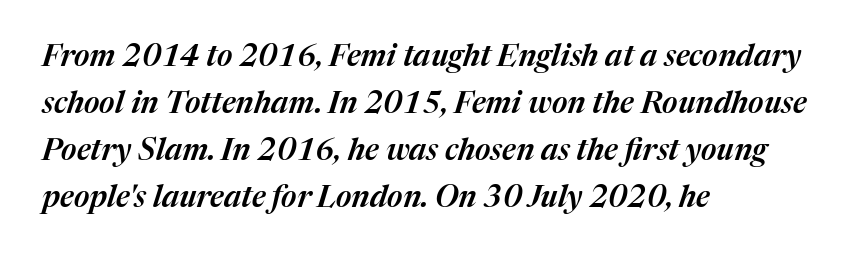
The rendering uses a moderate line-height, typical for paragraphs. The letters sit at their default tracking, neither squeezed nor spread. Underline: absent. Line beginnings align vertically; line endings do not. There's an unmistakable incline to the writing here.
